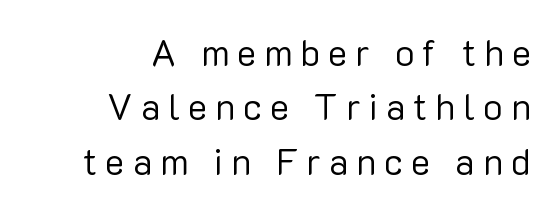
Line endings align vertically; line beginnings do not. This sample has the flowing, uneven cadence of proportional lettering. Caption: face not bold, strokes unweighted. This sample uses a sans-serif face. Descender tails drop into unmarked territory.
